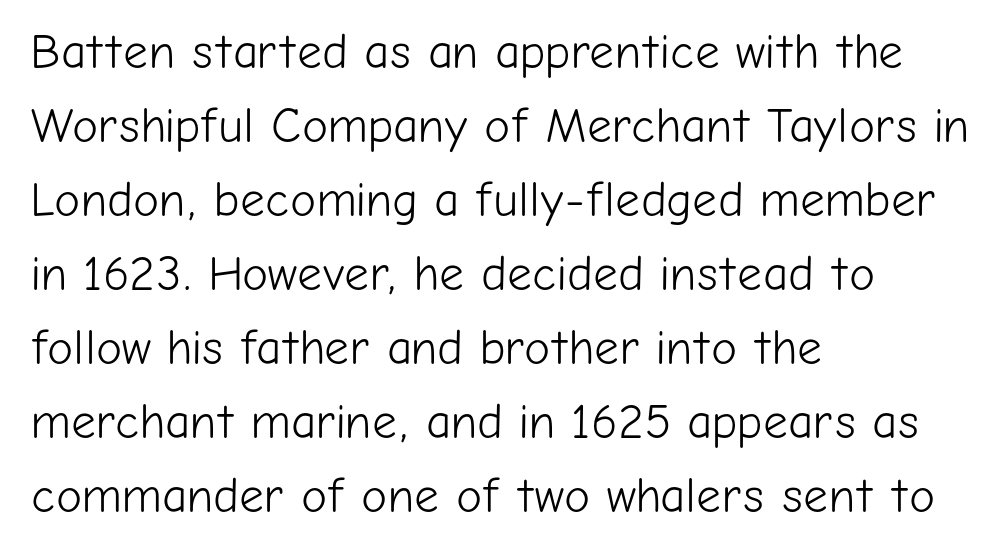
The specimen omits any rule beneath the text block's lines. Stems here are at most as thick as an everyday book face. Which margin do the lines hug? The left one — the right edge is uneven. This sample uses plain, unmodified letter spacing. Rendered with straight, roman letterforms.
